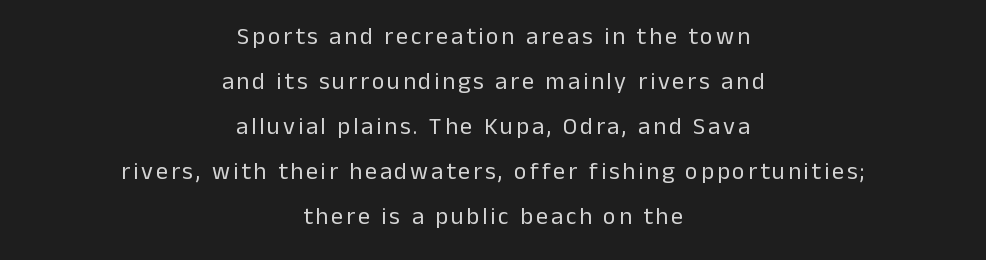
Glance below the letters and you will spot only blank space. Nothing heavy about these letters — not bold at all. If you folded the block vertically in half, each line would mirror itself in length. Designer's note — italics off, roman on.
